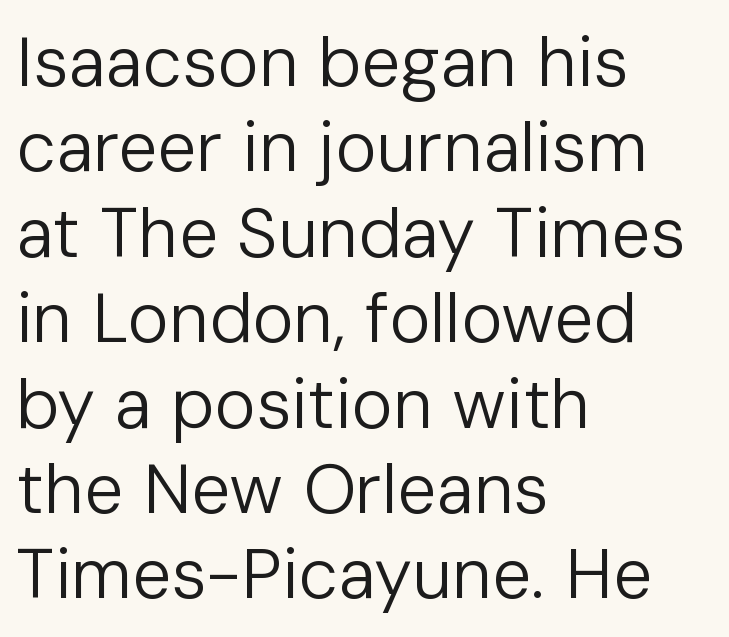
The image shows 70 px regular-weight sans-serif type, upright; set left-aligned, line spacing 1.22x, normal letter spacing, not underlined; low stroke contrast and a medium x-height.
